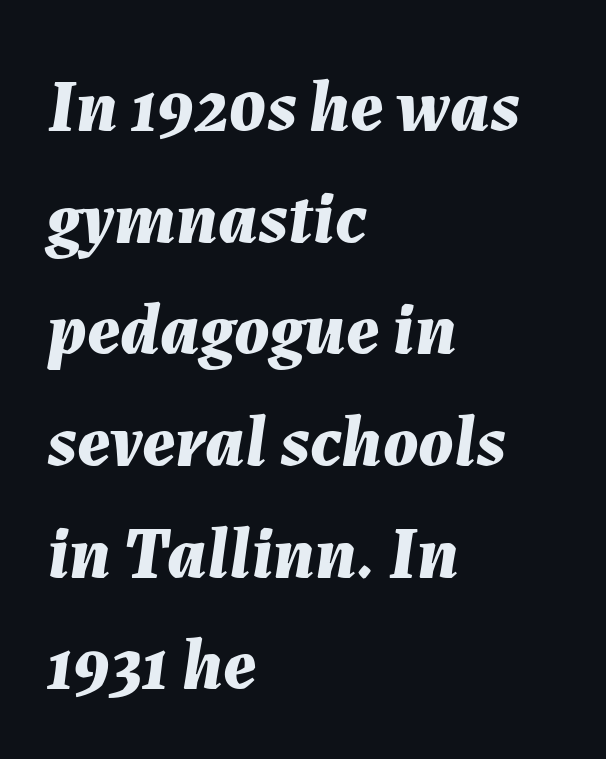
Q: Is the text bold? A: Yes.
Q: Is the text italic (slanted)? A: Yes, it leans right by about 7 degrees.
Q: Is the text underlined? A: No.
Q: How is the paragraph aligned? A: Left-aligned.
Q: Is the spacing between letters normal or unusually wide? A: Normal.
Q: Is the spacing between lines tight, normal or loose? A: Normal.
Q: Width (condensed, normal, or wide)? A: Normal.
Q: Stroke contrast? A: Medium.
Q: x-height? A: Medium.
Q: Monospaced? A: No.
